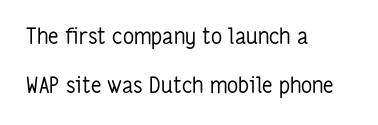
The image shows 22 px text type, upright; set left-aligned, loose line spacing (2.25x), normal letter spacing, not underlined.
